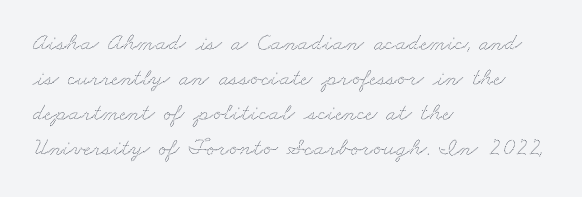
Q: Is the text underlined? A: No.
Q: How is the paragraph aligned? A: Left-aligned.
Q: Is the spacing between letters normal or unusually wide? A: Normal.
Q: Is the spacing between lines tight, normal or loose? A: Normal.
